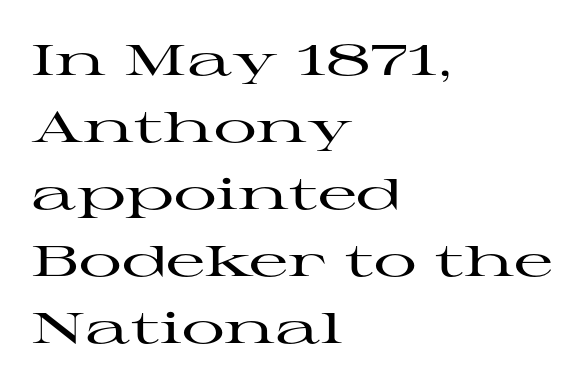
The image shows 43 px wide serif type, upright; set left-aligned, normal line spacing (1.56x), normal letter spacing, not underlined; high stroke contrast and a medium x-height.
